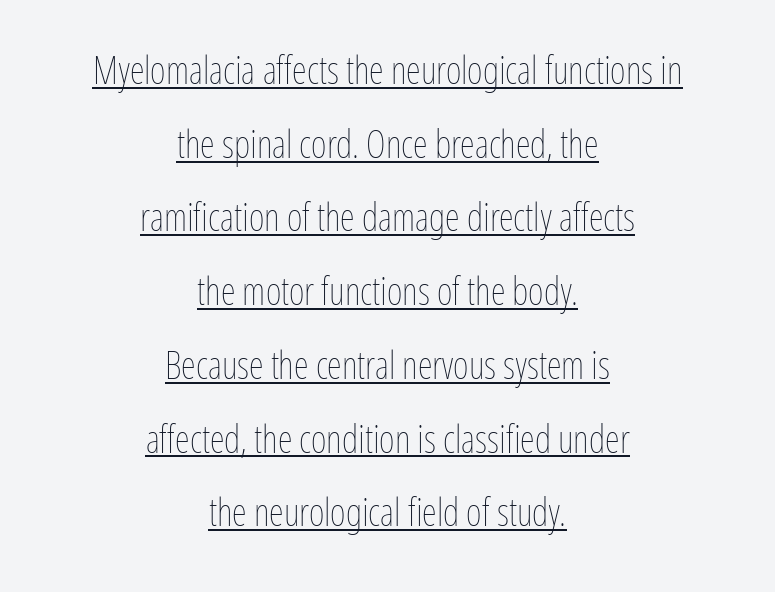
Style check: upright. The letters sit at their default tracking, neither squeezed nor spread. The setting favours the middle, as headings and verse often do. The passage shown is typed in a proportional face where columns would drift. Successive baselines arrive slowly, with a big drop between each. The typesetting does not lean heavy: it is not bold.
